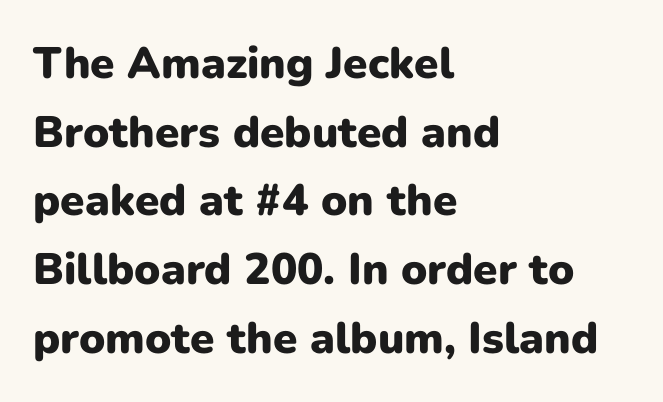
{"serif": "no", "italic": "no", "bold": "yes", "weight": "heavy", "width": "normal", "stroke_contrast": "low", "x_height": "medium", "monospaced": "no", "underline": "no", "align": "left", "line_spacing": "normal", "line_spacing_ratio": 1.56, "letter_spacing": "normal", "letter_spacing_em": 0.0, "glyph_px": 44}
